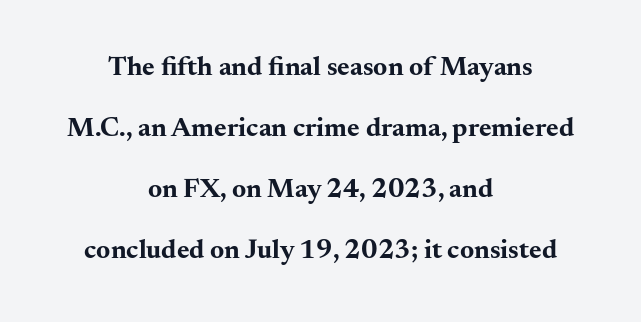
Q: Is the text bold? A: Yes.
Q: Is the text italic (slanted)? A: No, it is upright.
Q: Is the text underlined? A: No.
Q: How is the paragraph aligned? A: Centered.
Q: Is the spacing between letters normal or unusually wide? A: Normal.
Q: Is the spacing between lines tight, normal or loose? A: Loose.
